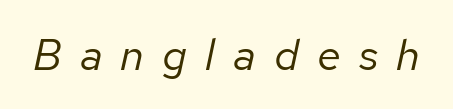
{"italic": "yes", "lean": "right", "slant_degrees": 12, "bold": "no", "weight": "regular", "width": "normal", "stroke_contrast": "low", "x_height": "medium", "monospaced": "no", "underline": "no", "letter_spacing": "wide", "letter_spacing_em": 0.41, "glyph_px": 44}
